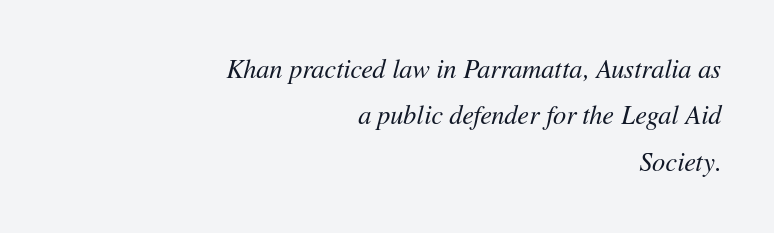
Q: Is the text bold? A: No.
Q: Is the text italic (slanted)? A: Yes, it leans right by about 11 degrees.
Q: Is the text underlined? A: No.
Q: How is the paragraph aligned? A: Right-aligned.
Q: Is the spacing between letters normal or unusually wide? A: Normal.
